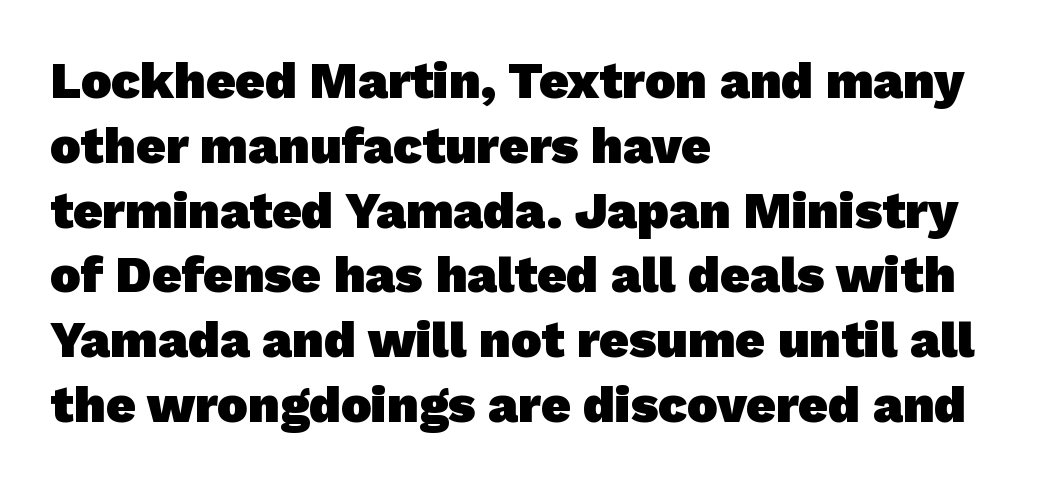
{"serif": "no", "bold": "yes", "weight": "heavy", "width": "normal", "stroke_contrast": "low", "x_height": "medium", "monospaced": "no", "underline": "no", "align": "left", "line_spacing": "normal", "line_spacing_ratio": 1.27, "letter_spacing": "normal", "letter_spacing_em": 0.0, "glyph_px": 51}
